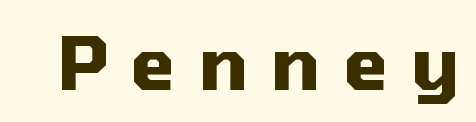
The image shows 73 px heavy sans-serif type, upright; set unusually wide letter spacing (+0.31 em), not underlined; medium stroke contrast and a medium x-height.
